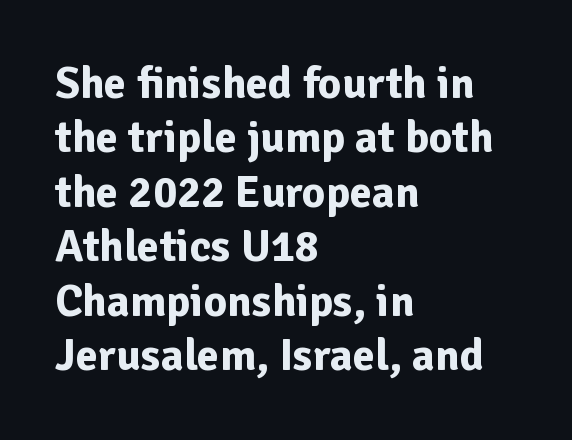
The image shows 45 px bold sans-serif type, upright; set left-aligned, line spacing 1.21x, normal letter spacing, not underlined; low stroke contrast and a medium x-height.
